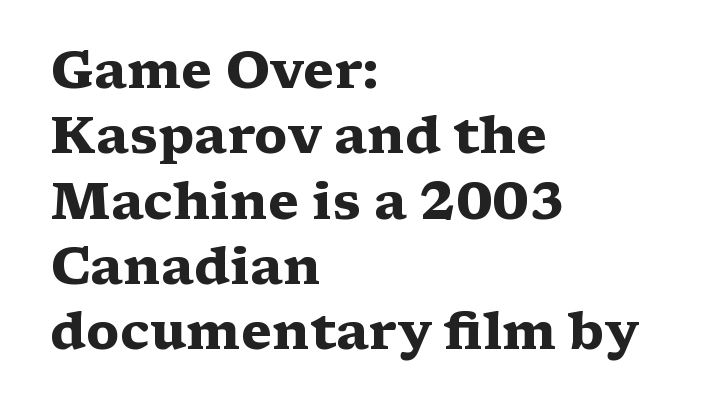
{"serif": "yes", "italic": "no", "bold": "yes", "weight": "heavy", "width": "wide", "stroke_contrast": "medium", "x_height": "medium", "monospaced": "no", "underline": "no", "align": "left", "line_spacing": "normal", "line_spacing_ratio": 1.28, "letter_spacing": "normal", "letter_spacing_em": 0.0, "glyph_px": 51}
